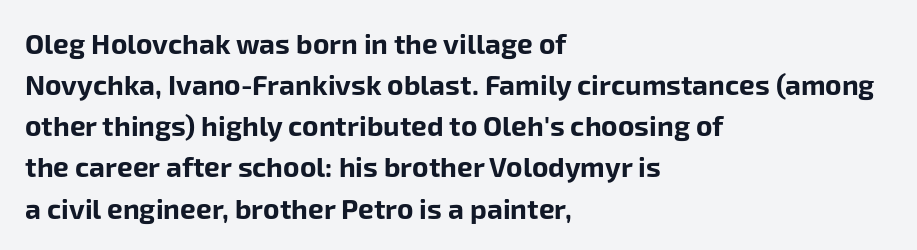
The image shows 28 px bold sans-serif type, upright; set left-aligned, normal line spacing (1.47x), normal letter spacing, not underlined; low stroke contrast and a medium x-height.
